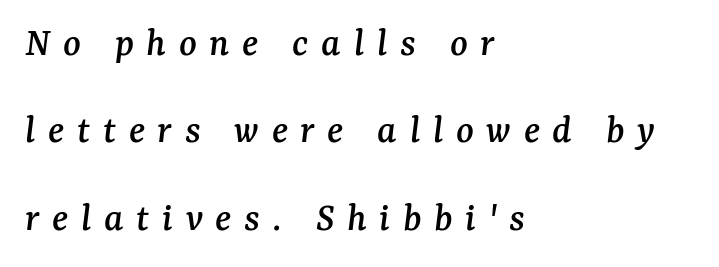
Q: Is the text italic (slanted)? A: Yes, it leans right by about 7 degrees.
Q: Is the typeface a serif or a sans-serif typeface? A: Serif.
Q: Is the text underlined? A: No.
Q: How is the paragraph aligned? A: Left-aligned.
Q: Is the spacing between letters normal or unusually wide? A: Unusually wide.
Q: Is the spacing between lines tight, normal or loose? A: Loose.
Q: Width (condensed, normal, or wide)? A: Normal.
Q: Stroke contrast? A: Medium.
Q: x-height? A: Medium.
Q: Monospaced? A: No.
